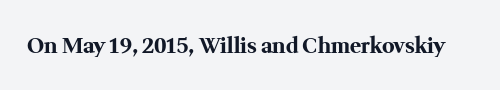
The letterforms sit shoulder to shoulder at normal distance. These lines were composed using upright roman letters. Check the space under the baseline: it is left empty. The sample has been set heavy, in full bold.
